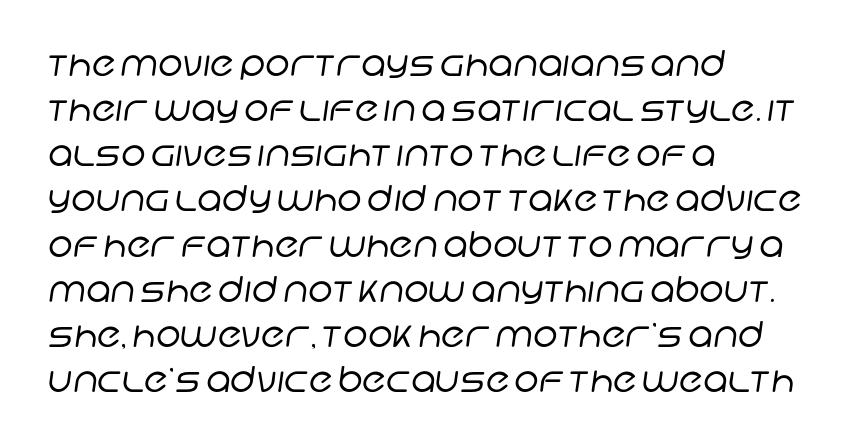
Q: Is the text bold? A: No.
Q: Is the typeface a serif or a sans-serif typeface? A: Sans-serif.
Q: Is the text underlined? A: No.
Q: How is the paragraph aligned? A: Left-aligned.
Q: Is the spacing between letters normal or unusually wide? A: Normal.
Q: Is the spacing between lines tight, normal or loose? A: Normal.
Q: Width (condensed, normal, or wide)? A: Normal.
Q: Stroke contrast? A: Low.
Q: x-height? A: Large.
Q: Monospaced? A: No.
